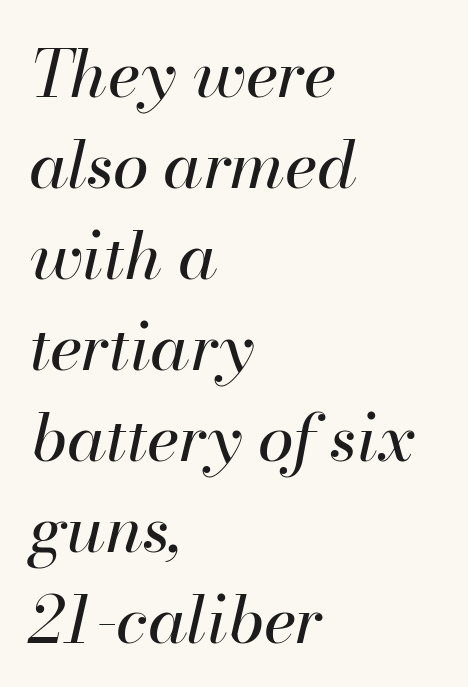
The image shows 65 px regular-weight type, italic (leaning right); set left-aligned, normal line spacing (1.4x), normal letter spacing, not underlined; high stroke contrast and a small x-height.
